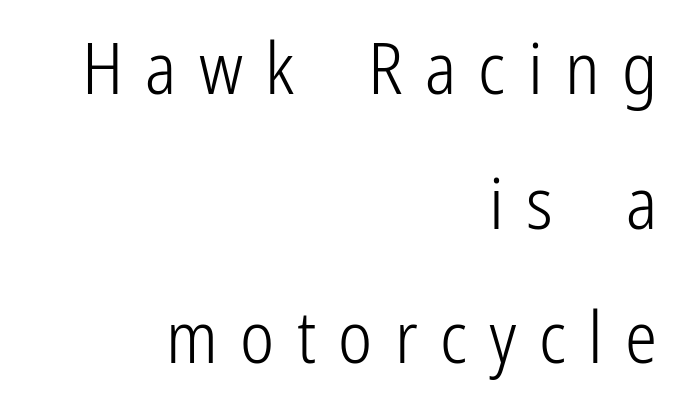
Q: Is the text bold? A: No.
Q: Is the text italic (slanted)? A: No, it is upright.
Q: Is the typeface a serif or a sans-serif typeface? A: Sans-serif.
Q: Is the text underlined? A: No.
Q: How is the paragraph aligned? A: Right-aligned.
Q: Is the spacing between letters normal or unusually wide? A: Unusually wide.
Q: Width (condensed, normal, or wide)? A: Condensed.
Q: Stroke contrast? A: Low.
Q: x-height? A: Medium.
Q: Monospaced? A: No.
